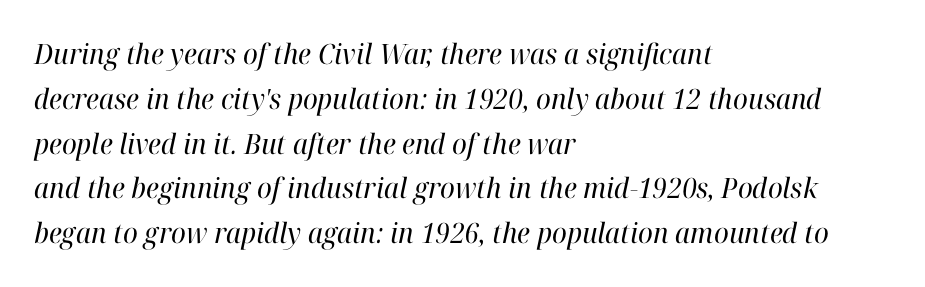
If you drew a ruler down the left edge, every line would touch it. Weight: in the light-to-regular range. Looks like regular typesetting: each glyph gets only the width it needs. Underlining? Definitely not there. A typesetter would call this zero additional tracking. Does the type have serifs? Yes, each stem ends in a small foot.
